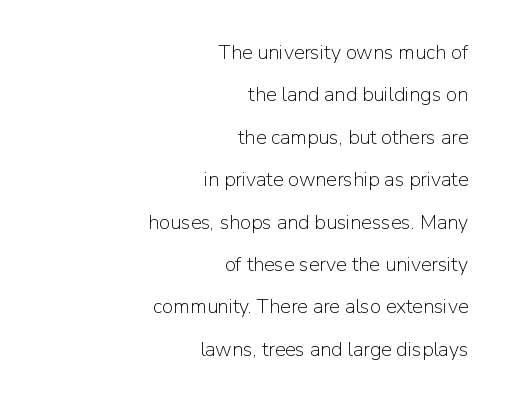
The image shows 20 px text type, upright; set right-aligned, loose line spacing (2.12x), normal letter spacing, not underlined.
